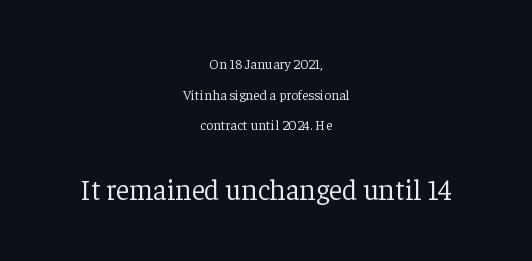
If you squint, the bottom block still reads clearly — it's the larger of the two. The axis of the letterforms is exactly vertical. Clear beneath every line of the passage. Ink coverage per letter is moderate at most. Interline gaps are noticeably wide in this sample. These lines are composed in type with serifs.
